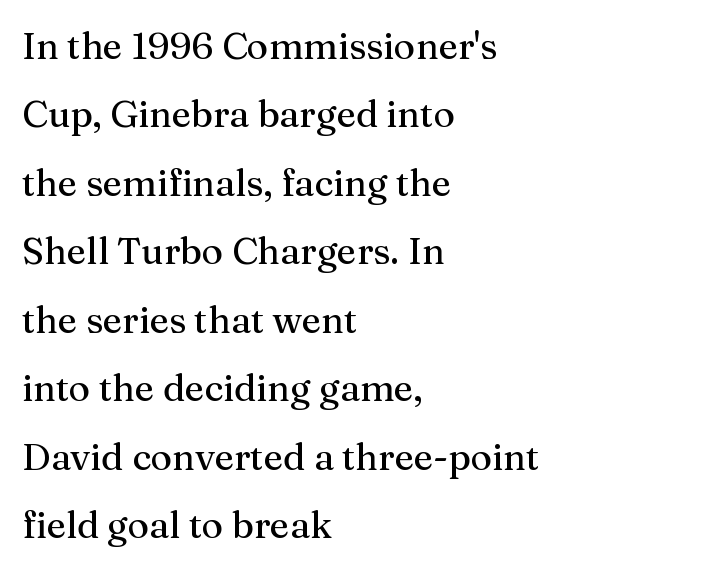
Q: Is the text italic (slanted)? A: No, it is upright.
Q: Is the typeface a serif or a sans-serif typeface? A: Serif.
Q: Is the text underlined? A: No.
Q: How is the paragraph aligned? A: Left-aligned.
Q: Is the spacing between letters normal or unusually wide? A: Normal.
Q: Width (condensed, normal, or wide)? A: Normal.
Q: Stroke contrast? A: Medium.
Q: x-height? A: Medium.
Q: Monospaced? A: No.
